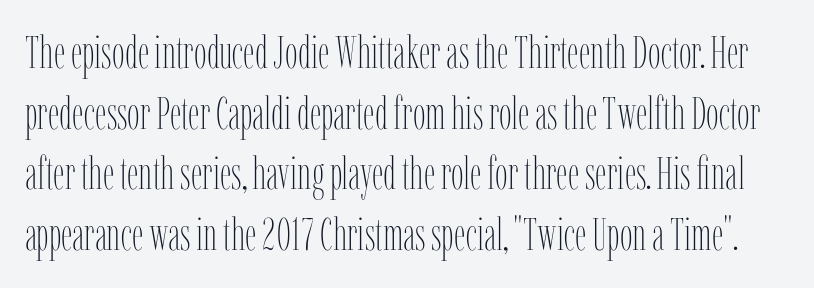
{"italic": "no", "bold": "no", "weight": "thin", "width": "condensed", "stroke_contrast": "low", "x_height": "medium", "monospaced": "no", "underline": "no", "line_spacing": "normal", "line_spacing_ratio": 1.35, "letter_spacing": "normal", "letter_spacing_em": 0.0, "glyph_px": 45}
